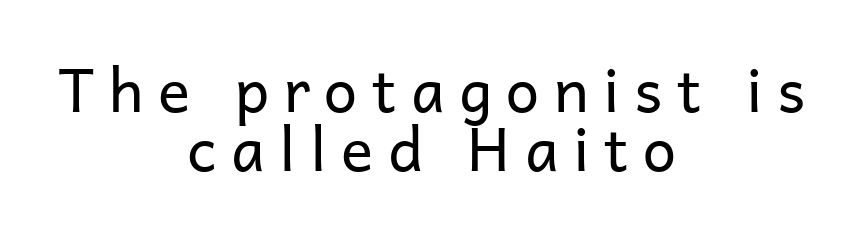
{"serif": "no", "italic": "no", "bold": "no", "weight": "regular", "width": "normal", "stroke_contrast": "low", "x_height": "medium", "monospaced": "no", "underline": "no", "align": "center", "line_spacing": "tight", "line_spacing_ratio": 0.98, "letter_spacing": "wide", "letter_spacing_em": 0.24, "glyph_px": 60}
